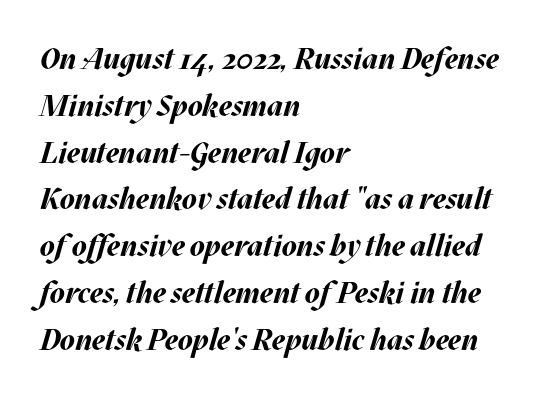
The image shows 30 px bold type, italic (leaning right); set left-aligned, normal line spacing (1.56x), normal letter spacing, not underlined; medium stroke contrast and a large x-height.
